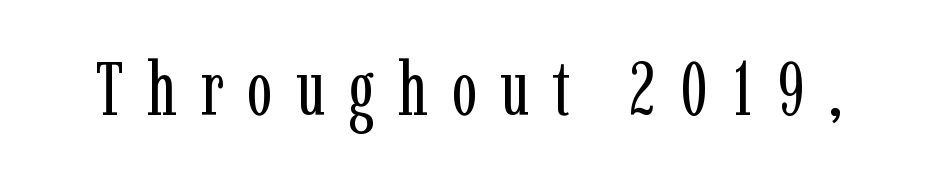
Just letters on the line, the space beneath them empty. Do the letters lean? They stand straight. The face used here is rendered with a markedly widened letterfit. Here the designer chose a conventional face with non-uniform glyph widths. The font sits on the lighter half of the weight spectrum, regular included. The face used here is seriffed, in the tradition of book romans.
